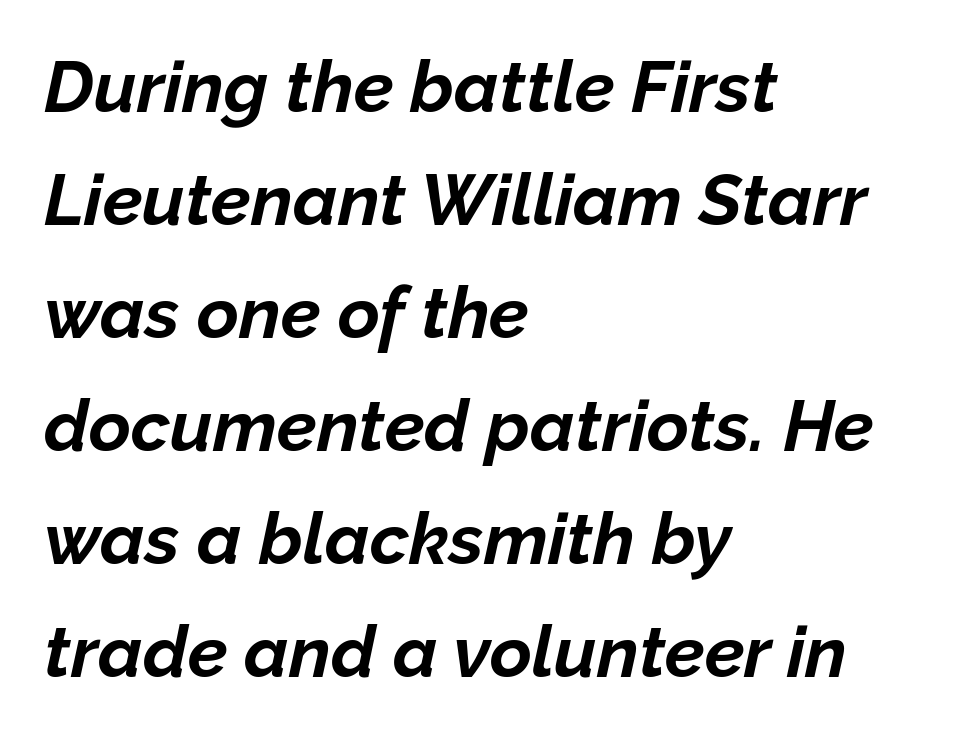
The image shows 72 px bold type, italic (leaning right); set left-aligned, normal line spacing (1.57x), normal letter spacing, not underlined; low stroke contrast and a medium x-height.
